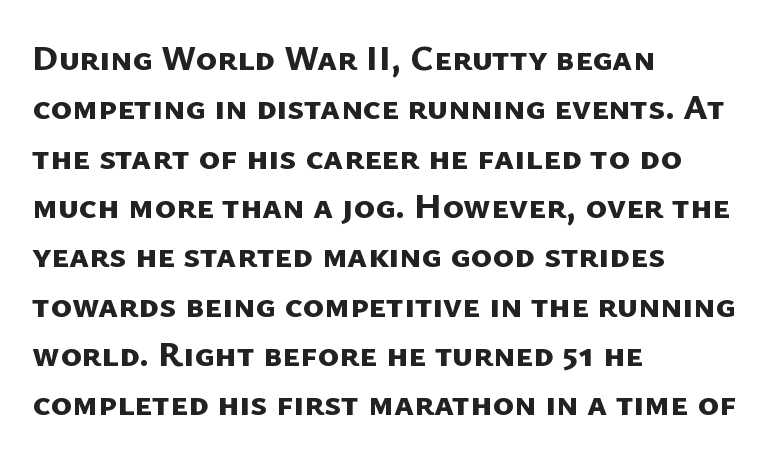
Q: Is the text bold? A: Yes.
Q: Is the typeface a serif or a sans-serif typeface? A: Sans-serif.
Q: Is the text underlined? A: No.
Q: How is the paragraph aligned? A: Left-aligned.
Q: Is the spacing between letters normal or unusually wide? A: Normal.
Q: Is the spacing between lines tight, normal or loose? A: Normal.
Q: Width (condensed, normal, or wide)? A: Normal.
Q: Stroke contrast? A: Low.
Q: x-height? A: Medium.
Q: Monospaced? A: No.
